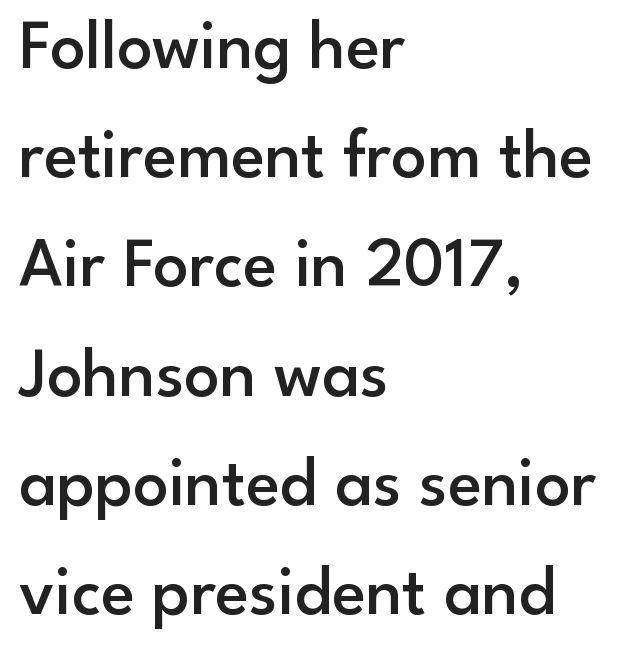
{"serif": "no", "italic": "no", "bold": "semi", "weight": "semibold", "width": "normal", "stroke_contrast": "low", "x_height": "small", "monospaced": "no", "underline": "no", "align": "left", "line_spacing": "normal", "line_spacing_ratio": 1.56, "letter_spacing": "normal", "letter_spacing_em": 0.0, "glyph_px": 70}
